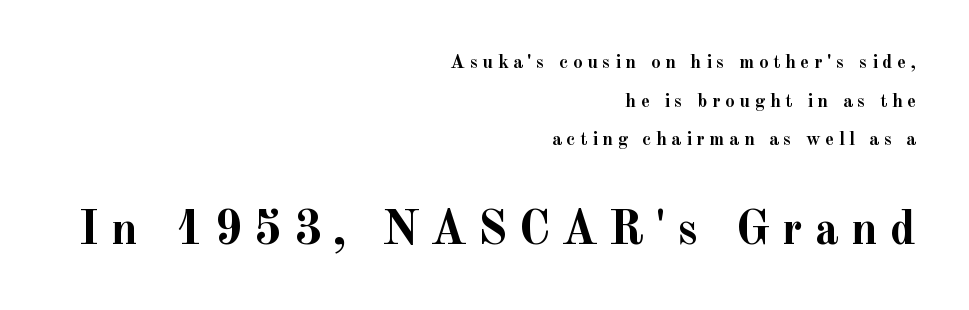
Q: Is the text bold? A: Yes.
Q: Is the text italic (slanted)? A: No, it is upright.
Q: Is the typeface a serif or a sans-serif typeface? A: Serif.
Q: Is the text underlined? A: No.
Q: How is the paragraph aligned? A: Right-aligned.
Q: Is the spacing between letters normal or unusually wide? A: Unusually wide.
Q: Is the spacing between lines tight, normal or loose? A: Loose.
Q: Which block of text is set in a larger size, the first (top) or the second (bottom)? A: The second (bottom) one.
Q: Width (condensed, normal, or wide)? A: Normal.
Q: x-height? A: Small.
Q: Monospaced? A: No.
